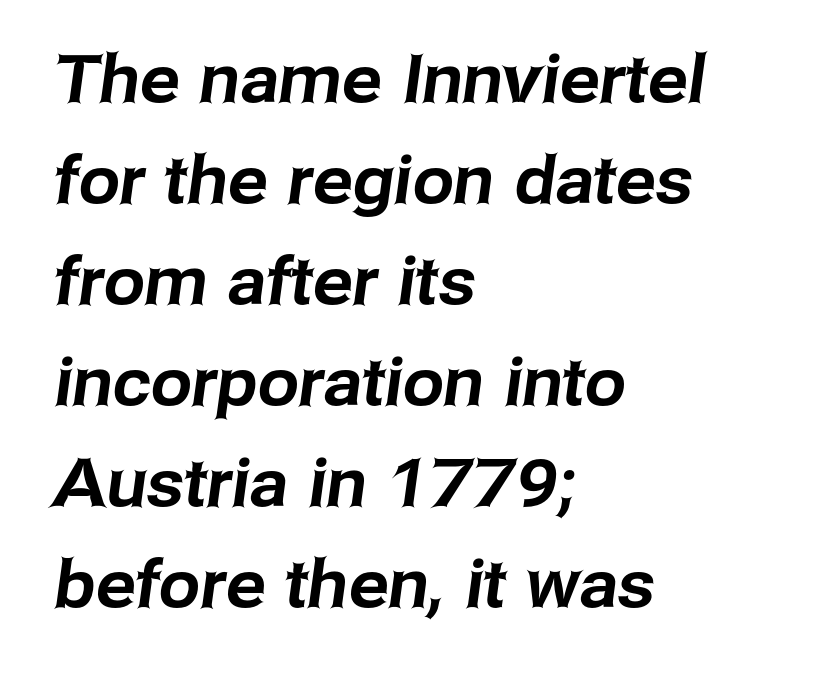
Beneath every word, the page is bare. These lines are rendered in a variable-pitch font. This rendering employs a face without finishing strokes, i.e., a sans-serif. The face used here is rendered with its standard letterfit. Every row of glyphs begins at an identical x-position on the left. Students, observe: this is what conventionally led text looks like.
